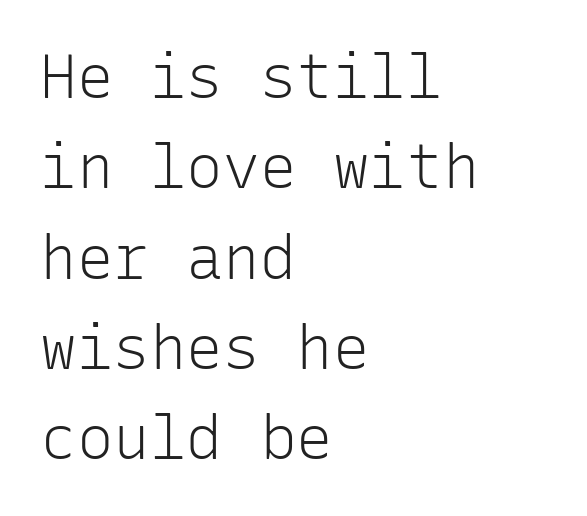
Q: Is the text bold? A: No.
Q: Is the text italic (slanted)? A: No, it is upright.
Q: Is the typeface a serif or a sans-serif typeface? A: Sans-serif.
Q: Is the text underlined? A: No.
Q: How is the paragraph aligned? A: Left-aligned.
Q: Is the spacing between letters normal or unusually wide? A: Normal.
Q: Is the spacing between lines tight, normal or loose? A: Normal.
Q: Width (condensed, normal, or wide)? A: Normal.
Q: Stroke contrast? A: Low.
Q: x-height? A: Medium.
Q: Monospaced? A: Yes.
